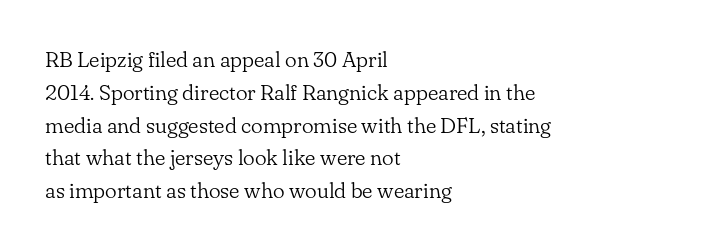
Q: Is the text bold? A: No.
Q: Is the text italic (slanted)? A: No, it is upright.
Q: Is the text underlined? A: No.
Q: How is the paragraph aligned? A: Left-aligned.
Q: Is the spacing between letters normal or unusually wide? A: Normal.
Q: Is the spacing between lines tight, normal or loose? A: Normal.
